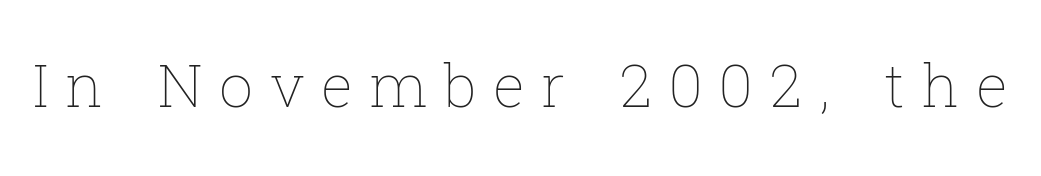
The image shows 60 px thin type, upright; set unusually wide letter spacing (+0.28 em), not underlined; low stroke contrast and a medium x-height.
